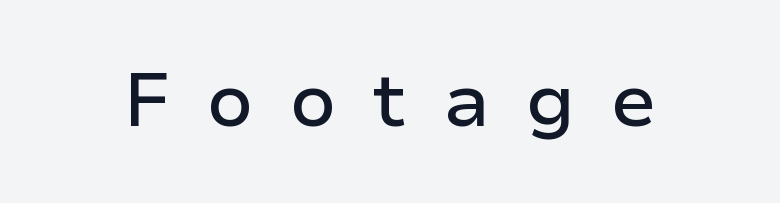
Q: Is the text italic (slanted)? A: No, it is upright.
Q: Is the typeface a serif or a sans-serif typeface? A: Sans-serif.
Q: Is the text underlined? A: No.
Q: Is the spacing between letters normal or unusually wide? A: Unusually wide.
Q: Width (condensed, normal, or wide)? A: Normal.
Q: Stroke contrast? A: Low.
Q: x-height? A: Medium.
Q: Monospaced? A: No.
